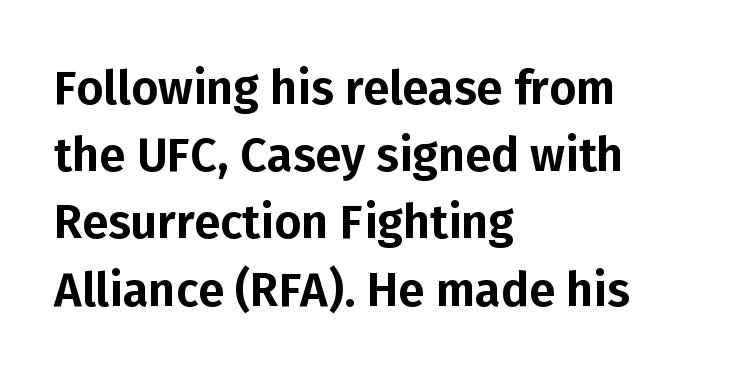
Short note: letters normally spaced. Quick note: underline off. Regarding leading, the lines here are spaced in the standard way. Serif or sans? Sans — the stroke terminals are bare. The compositor pushed each line to the left boundary. Is there any slant? The stems are plumb.
